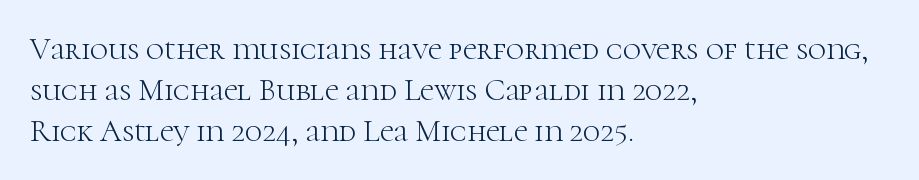
{"serif": "yes", "italic": "no", "bold": "no", "weight": "light", "width": "normal", "stroke_contrast": "high", "x_height": "medium", "monospaced": "no", "underline": "no", "align": "left", "line_spacing": "normal", "line_spacing_ratio": 1.32, "letter_spacing": "normal", "letter_spacing_em": 0.0, "glyph_px": 31}
